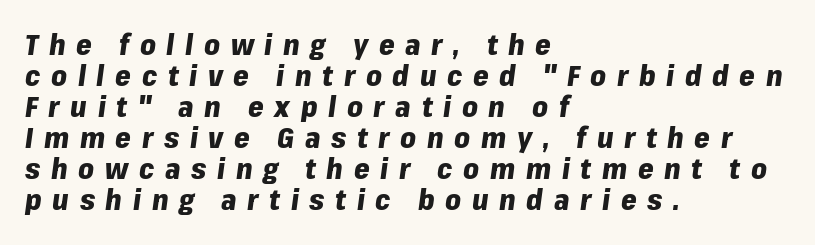
Check under the words: just untouched page. Students, observe: this is what under-led, compact text looks like. Each line starts at the same left margin while the right side varies. Chunky letters — that's bold for sure. Spacing verdict: proportional, widths tailored to each character. The letters are slanted; this is an italic face.
